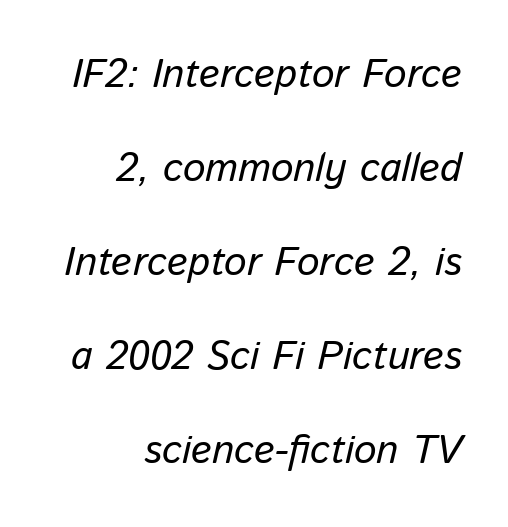
Q: Is the text bold? A: No.
Q: Is the text italic (slanted)? A: Yes, it leans right by about 13 degrees.
Q: Is the text underlined? A: No.
Q: How is the paragraph aligned? A: Right-aligned.
Q: Is the spacing between letters normal or unusually wide? A: Normal.
Q: Is the spacing between lines tight, normal or loose? A: Loose.
Q: Width (condensed, normal, or wide)? A: Normal.
Q: Stroke contrast? A: Low.
Q: x-height? A: Medium.
Q: Monospaced? A: No.
